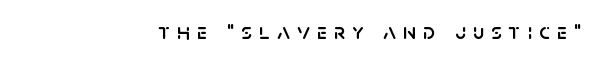
The image shows 23 px text type, upright; set unusually wide letter spacing (+0.31 em), not underlined.
